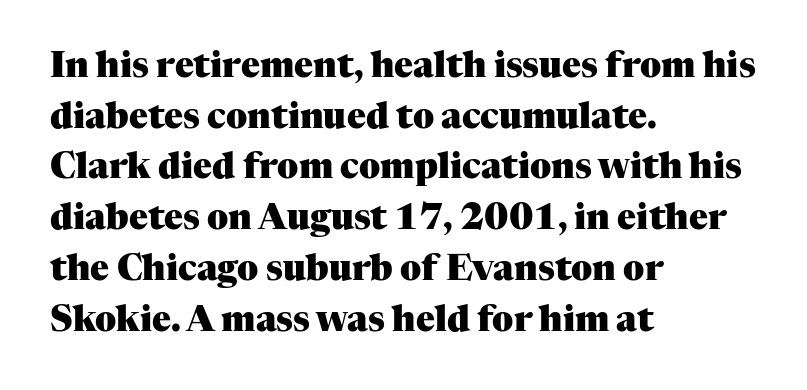
Q: Is the text bold? A: Yes.
Q: Is the text italic (slanted)? A: No, it is upright.
Q: Is the typeface a serif or a sans-serif typeface? A: Serif.
Q: Is the text underlined? A: No.
Q: How is the paragraph aligned? A: Left-aligned.
Q: Is the spacing between letters normal or unusually wide? A: Normal.
Q: Is the spacing between lines tight, normal or loose? A: Normal.
Q: Width (condensed, normal, or wide)? A: Normal.
Q: Stroke contrast? A: Medium.
Q: x-height? A: Medium.
Q: Monospaced? A: No.
